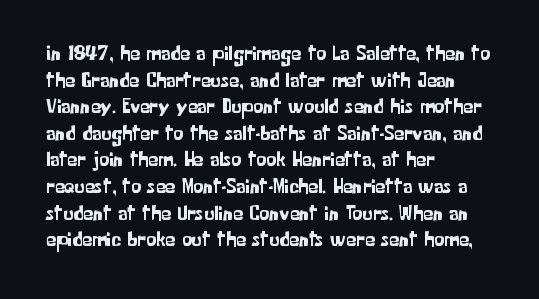
Q: Is the text italic (slanted)? A: No, it is upright.
Q: Is the text underlined? A: No.
Q: How is the paragraph aligned? A: Left-aligned.
Q: Is the spacing between letters normal or unusually wide? A: Normal.
Q: Is the spacing between lines tight, normal or loose? A: Normal.
